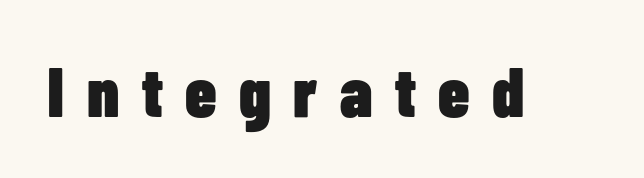
{"serif": "no", "italic": "no", "bold": "yes", "weight": "heavy", "width": "condensed", "stroke_contrast": "low", "x_height": "medium", "monospaced": "no", "underline": "no", "letter_spacing": "wide", "letter_spacing_em": 0.32, "glyph_px": 70}
